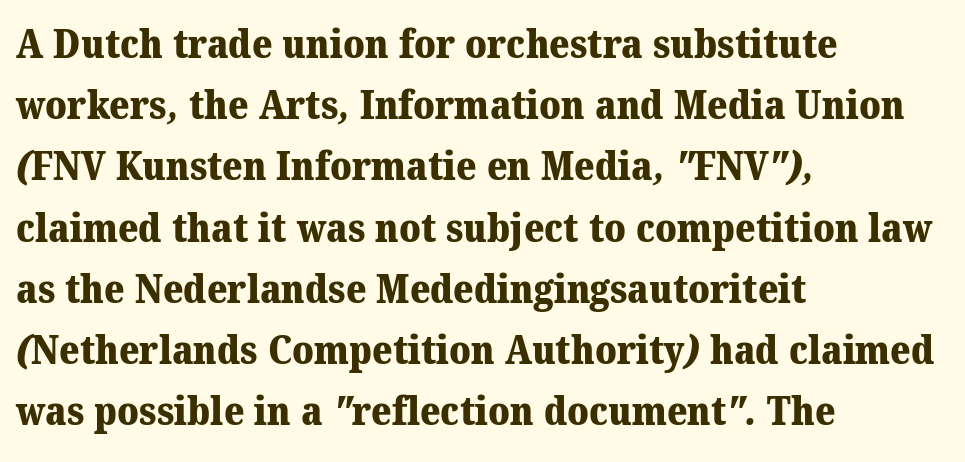
The image shows 39 px heavy serif type; set left-aligned, normal line spacing (1.57x), normal letter spacing, not underlined; medium stroke contrast and a medium x-height.
